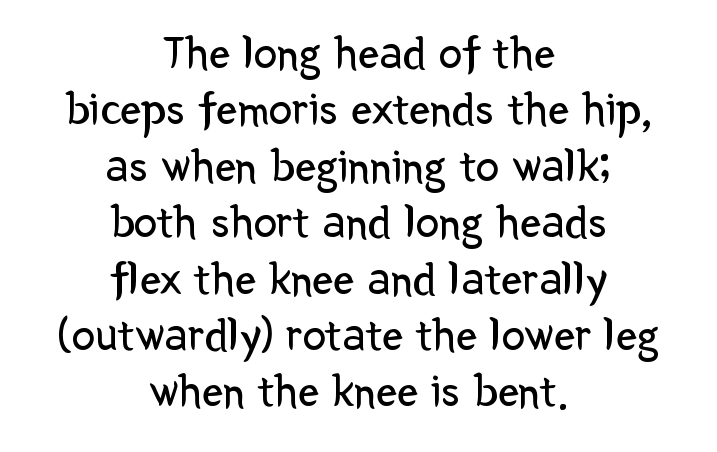
The image shows 47 px regular-weight sans-serif type, upright; set centered, line spacing 1.2x, normal letter spacing, not underlined; low stroke contrast and a medium x-height.
